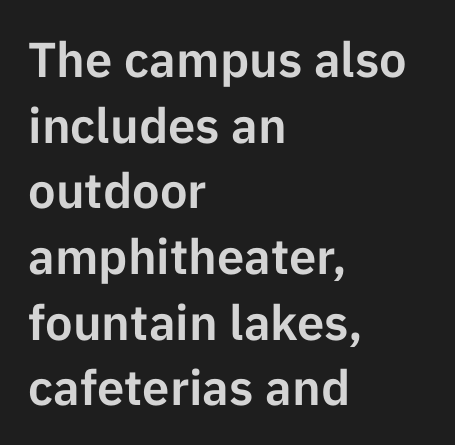
The image shows 49 px sans-serif type, upright; set left-aligned, normal line spacing (1.34x), normal letter spacing, not underlined; low stroke contrast and a medium x-height.
